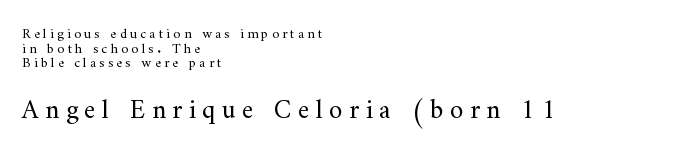
Here the second block reads like a headline and the first like body copy. The area under the type is left untouched. Cramped leading. Line beginnings align vertically; line endings do not. Do the letters lean? They stand straight.
